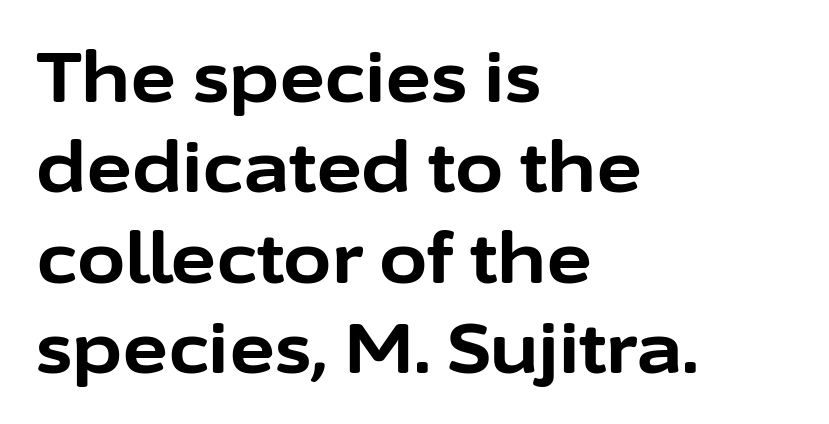
{"serif": "no", "italic": "no", "bold": "yes", "weight": "bold", "width": "normal", "stroke_contrast": "low", "x_height": "medium", "monospaced": "no", "underline": "no", "align": "left", "line_spacing": "normal", "line_spacing_ratio": 1.29, "letter_spacing": "normal", "letter_spacing_em": 0.0, "glyph_px": 70}
